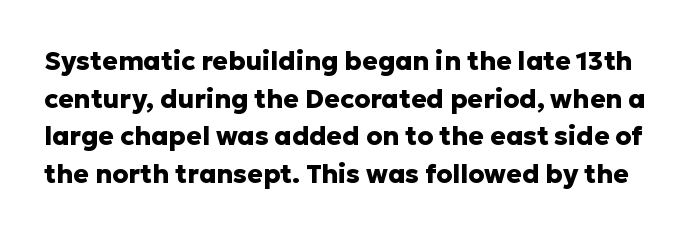
{"italic": "no", "bold": "yes", "underline": "no", "line_spacing": "normal", "line_spacing_ratio": 1.45, "letter_spacing": "normal", "letter_spacing_em": 0.0, "glyph_px": 26}
